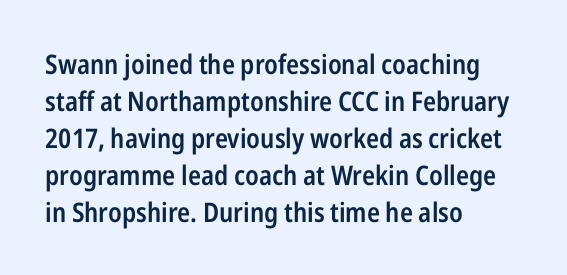
Nobody touched the tracking dial on this one. The space between consecutive lines is moderate. The area under the type is left untouched. Posture: straight, roman, zero tilt. The glyphs have the mass of a demibold cut, below bold.
